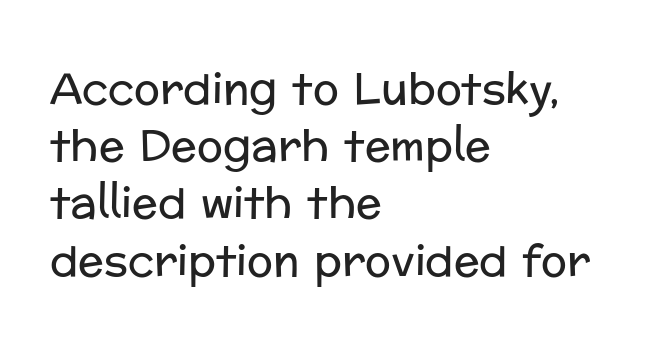
Nothing heavy about these letters — not bold at all. Honestly, there is no underline to notice here at all. Is there any slant? The stems are plumb. Look at the tracking — it's just the regular setting, nothing added. The rag falls on the right side of this text block.
